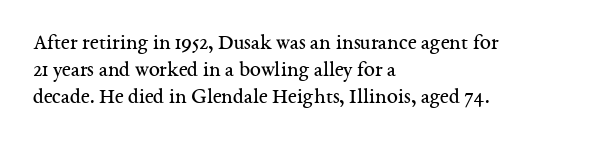
{"italic": "no", "bold": "no", "underline": "no", "align": "left", "line_spacing_ratio": 1.23, "letter_spacing": "normal", "letter_spacing_em": 0.0, "glyph_px": 22}
